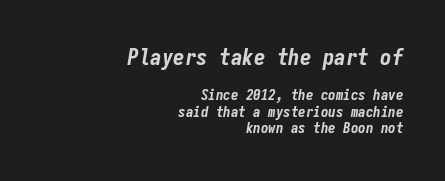
{"italic": "yes", "lean": "right", "slant_degrees": 9, "bold": "yes", "underline": "no", "align": "right", "line_spacing": "tight", "line_spacing_ratio": 1.09, "letter_spacing": "normal", "letter_spacing_em": 0.0, "larger_block": "first", "size_ratio": 1.53, "glyph_px": 23}
